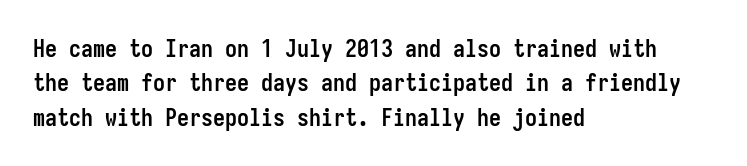
{"italic": "no", "bold": "yes", "underline": "no", "align": "left", "line_spacing": "normal", "line_spacing_ratio": 1.43, "letter_spacing": "normal", "letter_spacing_em": 0.0, "glyph_px": 24}
